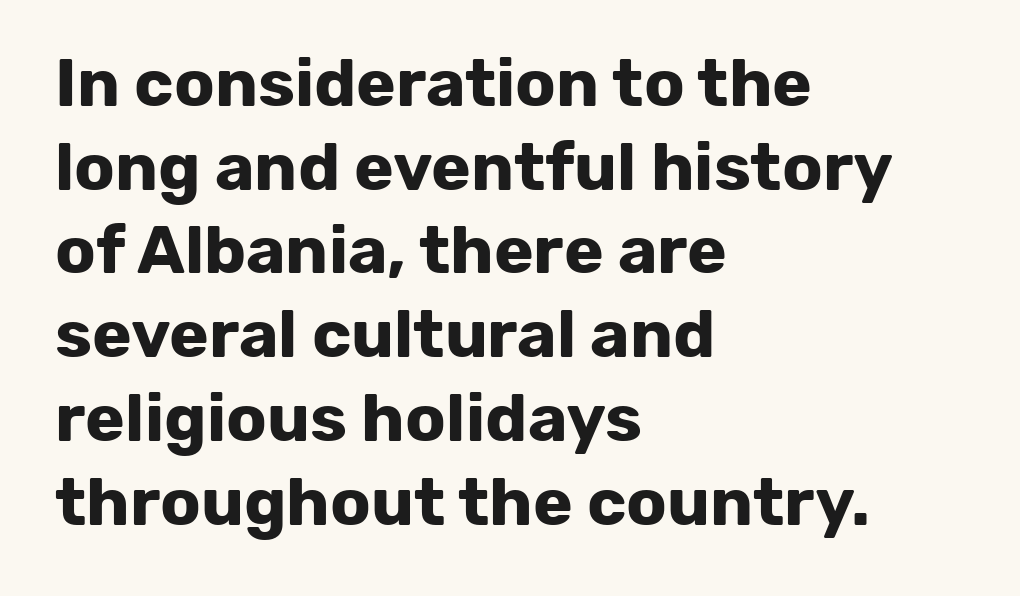
This sample uses a sans-serif face. How heavy is the stroke? Heavy — this is a bold. Line starts are locked; line ends wander. Think of a printed novel: that variable character pitch is what you see here. This sample uses an upright cut, with every glyph sitting square on the baseline.
